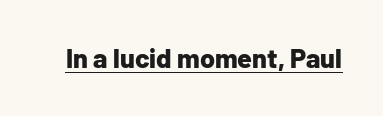
The image shows 27 px bold type, upright; set normal letter spacing, underlined.
